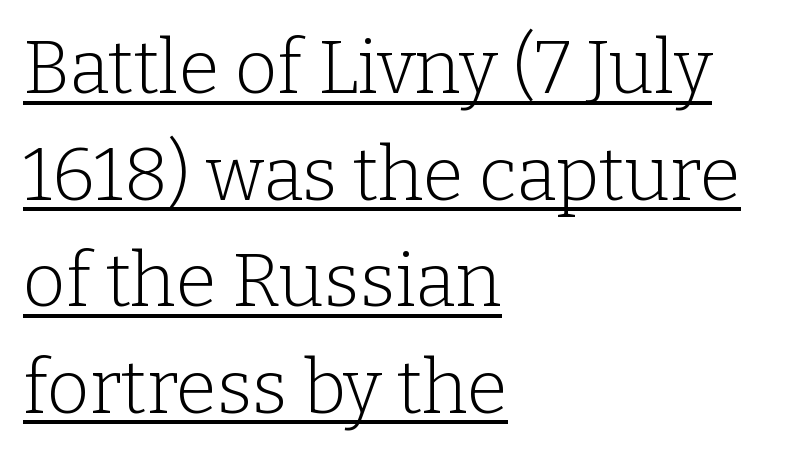
The image shows 74 px light serif type, upright; set left-aligned, normal line spacing (1.44x), normal letter spacing, underlined; low stroke contrast and a medium x-height.
